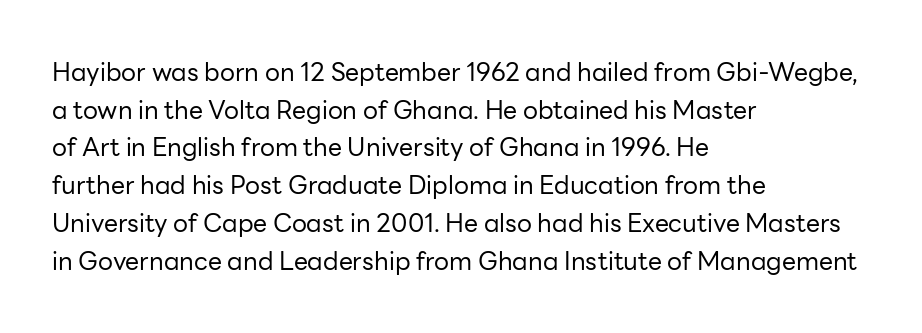
The face used here is rendered with its standard letterfit. Just letters on the line, the space beneath them empty. Caption: face not bold, strokes unweighted. Line spacing here is normal.
